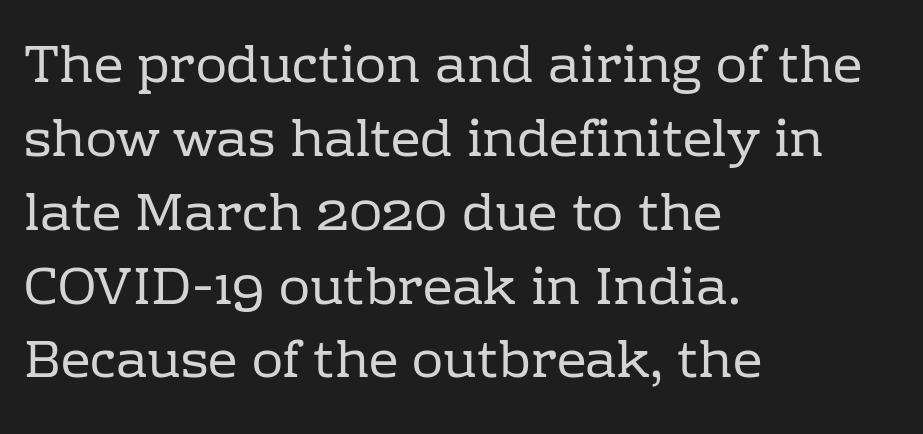
Q: Is the text bold? A: No.
Q: Is the text italic (slanted)? A: No, it is upright.
Q: Is the typeface a serif or a sans-serif typeface? A: Serif.
Q: Is the text underlined? A: No.
Q: How is the paragraph aligned? A: Left-aligned.
Q: Is the spacing between letters normal or unusually wide? A: Normal.
Q: Is the spacing between lines tight, normal or loose? A: Normal.
Q: Width (condensed, normal, or wide)? A: Normal.
Q: Stroke contrast? A: Low.
Q: x-height? A: Medium.
Q: Monospaced? A: No.
